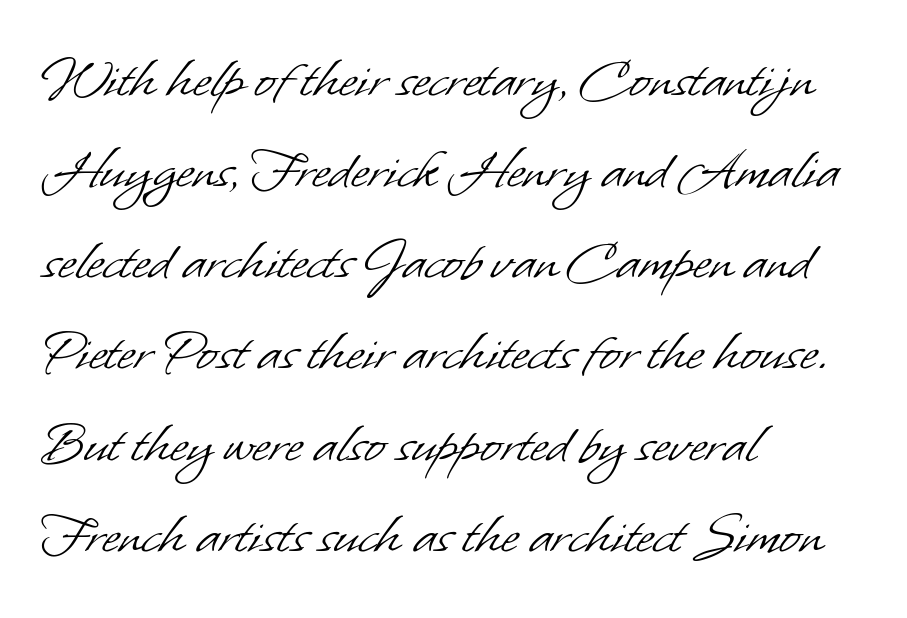
The image shows 62 px light sans-serif type; set left-aligned, normal line spacing (1.47x), normal letter spacing, not underlined; low stroke contrast and a small x-height.
